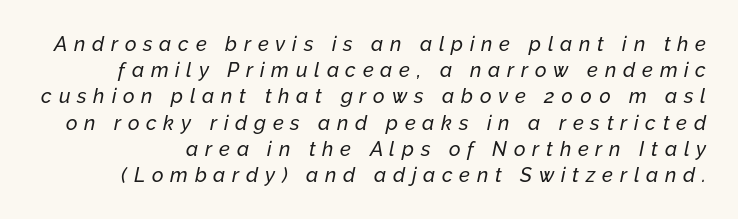
{"italic": "yes", "lean": "right", "slant_degrees": 12, "underline": "no", "line_spacing": "normal", "line_spacing_ratio": 1.31, "letter_spacing": "wide", "letter_spacing_em": 0.34, "glyph_px": 20}
